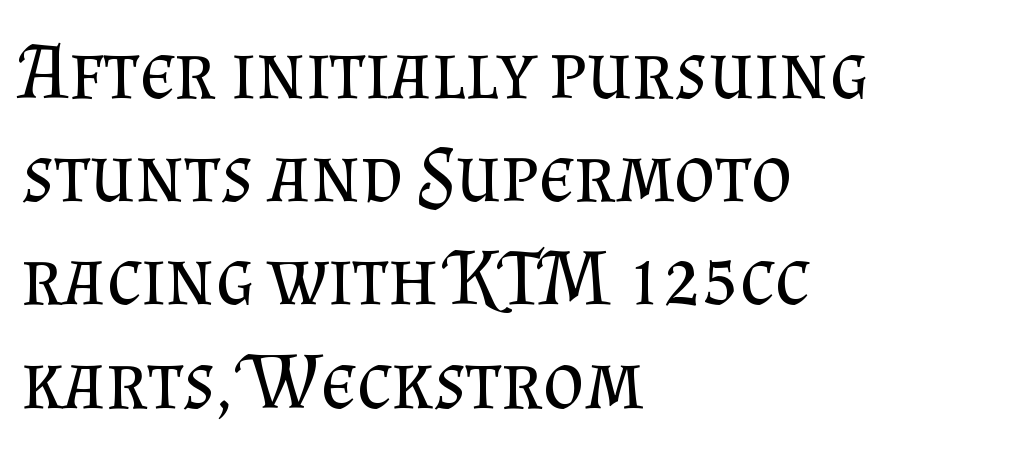
Q: Is the text bold? A: No.
Q: Is the text italic (slanted)? A: No, it is upright.
Q: Is the typeface a serif or a sans-serif typeface? A: Serif.
Q: Is the text underlined? A: No.
Q: How is the paragraph aligned? A: Left-aligned.
Q: Is the spacing between letters normal or unusually wide? A: Normal.
Q: Is the spacing between lines tight, normal or loose? A: Normal.
Q: Width (condensed, normal, or wide)? A: Normal.
Q: Stroke contrast? A: Medium.
Q: x-height? A: Small.
Q: Monospaced? A: No.
